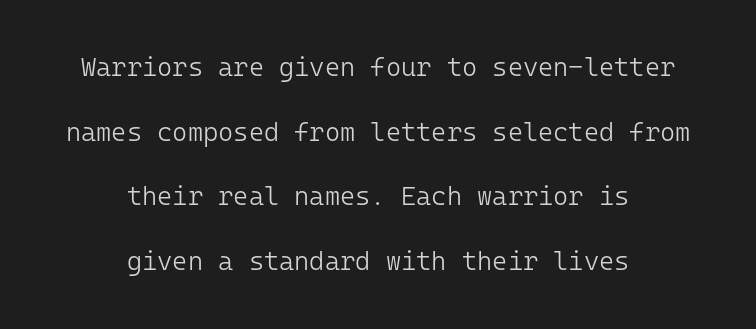
{"italic": "no", "bold": "no", "underline": "no", "align": "center", "line_spacing": "loose", "line_spacing_ratio": 2.49, "letter_spacing": "normal", "letter_spacing_em": 0.0, "glyph_px": 26}
